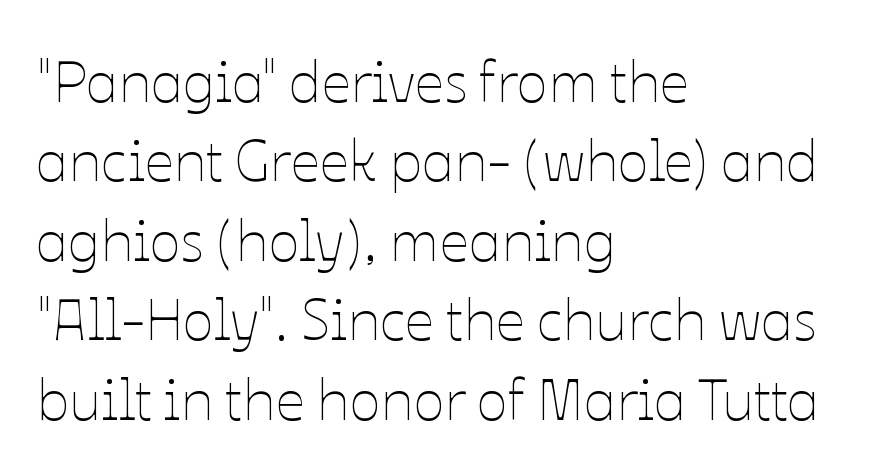
Think standard paragraph weight, or any step lighter than that. Notice how the stems are strictly vertical — no italics here. Reading down the block, your eye returns to a fixed left position each line. Students, note that the glyphs here touch the page at normal intervals. The rendering uses a moderate line-height, typical for paragraphs.
